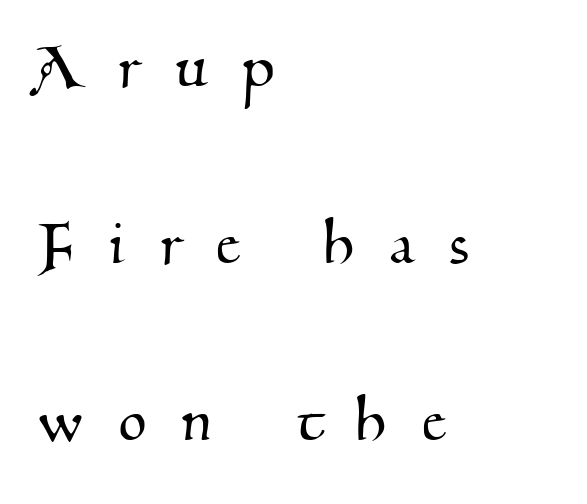
The image shows 72 px serif type; set left-aligned, loose line spacing (2.46x), unusually wide letter spacing (+0.5 em), not underlined; medium stroke contrast and a small x-height.
